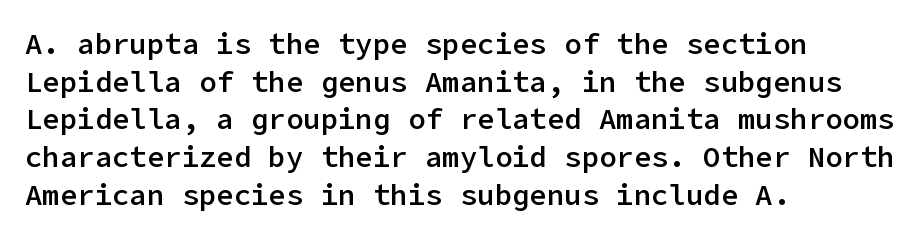
Upright lettering throughout. Alignment: flush left. A fair bit of extra ink — the face is semibold, not bold. Words appear dense and cohesive because spacing is normal.
